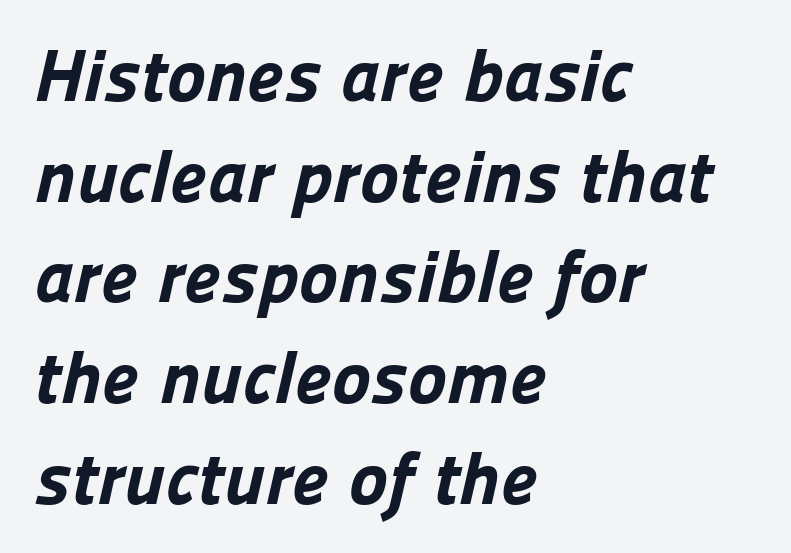
The image shows 74 px bold sans-serif type; set left-aligned, normal line spacing (1.36x), normal letter spacing, not underlined; low stroke contrast and a medium x-height.
